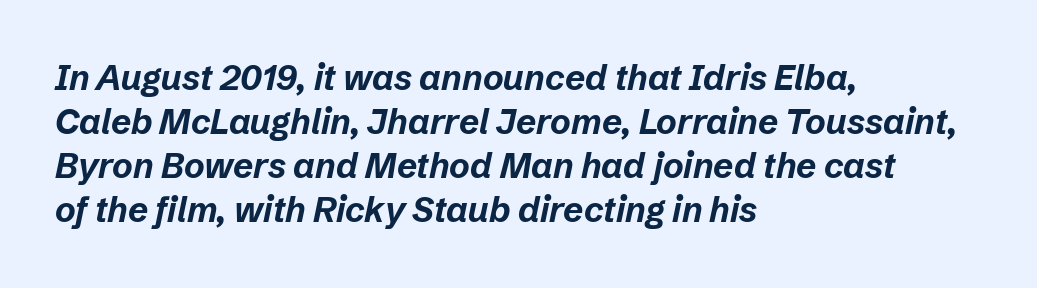
{"italic": "yes", "lean": "right", "slant_degrees": 12, "bold": "yes", "weight": "bold", "width": "normal", "stroke_contrast": "low", "x_height": "medium", "monospaced": "no", "underline": "no", "align": "left", "line_spacing": "normal", "line_spacing_ratio": 1.26, "letter_spacing": "normal", "letter_spacing_em": 0.0, "glyph_px": 35}
